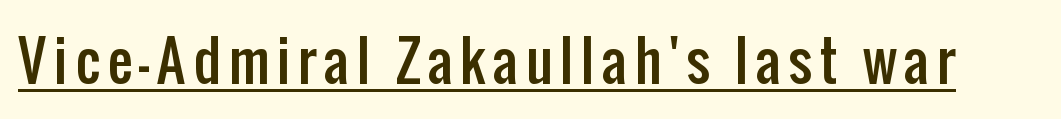
{"serif": "no", "italic": "no", "width": "condensed", "stroke_contrast": "low", "x_height": "medium", "monospaced": "no", "underline": "yes", "glyph_px": 55}
